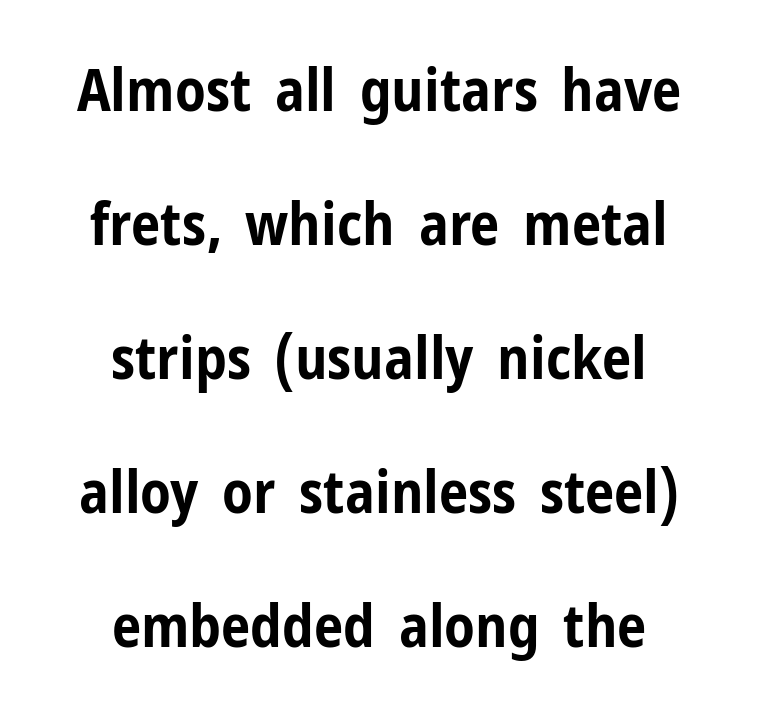
Q: Is the text bold? A: Yes.
Q: Is the text italic (slanted)? A: No, it is upright.
Q: Is the typeface a serif or a sans-serif typeface? A: Sans-serif.
Q: Is the text underlined? A: No.
Q: How is the paragraph aligned? A: Centered.
Q: Is the spacing between letters normal or unusually wide? A: Normal.
Q: Is the spacing between lines tight, normal or loose? A: Loose.
Q: Width (condensed, normal, or wide)? A: Condensed.
Q: Stroke contrast? A: Low.
Q: x-height? A: Medium.
Q: Monospaced? A: No.
